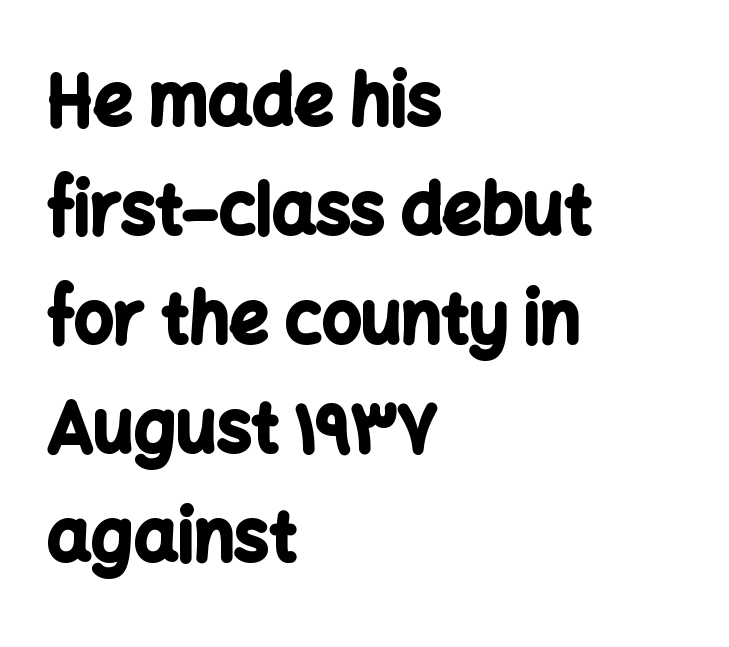
The image shows 69 px bold sans-serif type, upright; set left-aligned, normal line spacing (1.58x), normal letter spacing, not underlined; low stroke contrast and a medium x-height.
